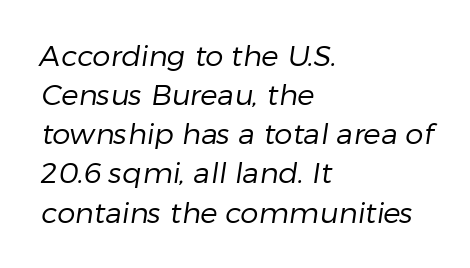
Q: Is the text bold? A: No.
Q: Is the typeface a serif or a sans-serif typeface? A: Sans-serif.
Q: Is the text underlined? A: No.
Q: How is the paragraph aligned? A: Left-aligned.
Q: Is the spacing between letters normal or unusually wide? A: Normal.
Q: Is the spacing between lines tight, normal or loose? A: Normal.
Q: Width (condensed, normal, or wide)? A: Normal.
Q: Stroke contrast? A: Low.
Q: x-height? A: Medium.
Q: Monospaced? A: No.
